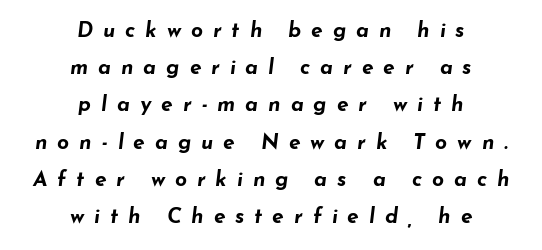
Q: Is the text bold? A: Yes.
Q: Is the text italic (slanted)? A: Yes, it leans right by about 7 degrees.
Q: Is the text underlined? A: No.
Q: How is the paragraph aligned? A: Centered.
Q: Is the spacing between letters normal or unusually wide? A: Unusually wide.
